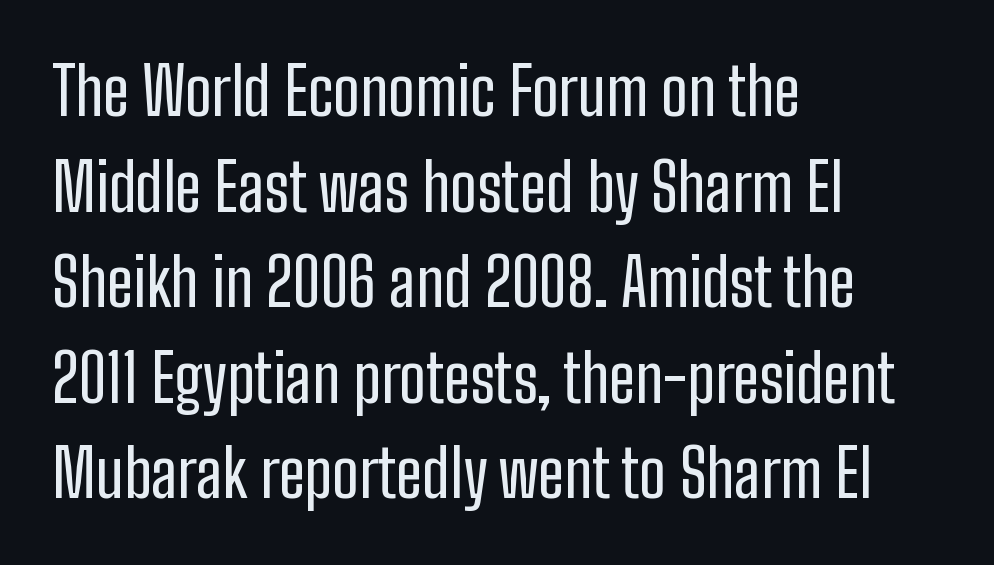
{"serif": "no", "italic": "no", "width": "condensed", "stroke_contrast": "low", "x_height": "medium", "monospaced": "no", "underline": "no", "align": "left", "line_spacing": "normal", "line_spacing_ratio": 1.47, "letter_spacing": "normal", "letter_spacing_em": 0.0, "glyph_px": 65}
